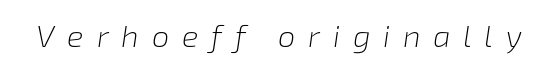
The image shows 31 px light type, italic (leaning right); set unusually wide letter spacing (+0.41 em), not underlined; low stroke contrast and a medium x-height.
